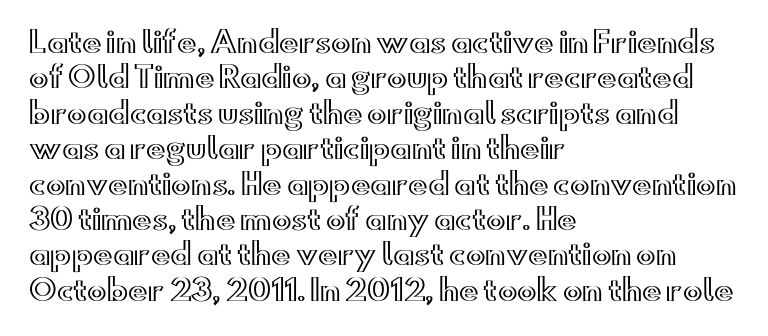
Q: Is the text italic (slanted)? A: No, it is upright.
Q: Is the text underlined? A: No.
Q: How is the paragraph aligned? A: Left-aligned.
Q: Is the spacing between letters normal or unusually wide? A: Normal.
Q: Width (condensed, normal, or wide)? A: Wide.
Q: x-height? A: Small.
Q: Monospaced? A: No.
